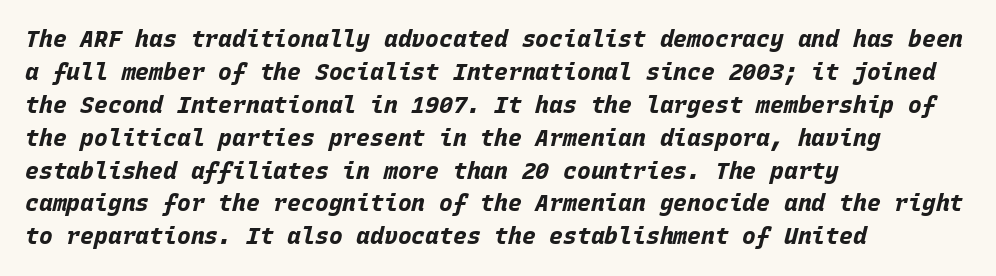
The image shows 23 px bold type, italic (leaning right); set left-aligned, normal line spacing (1.43x), normal letter spacing, not underlined.
